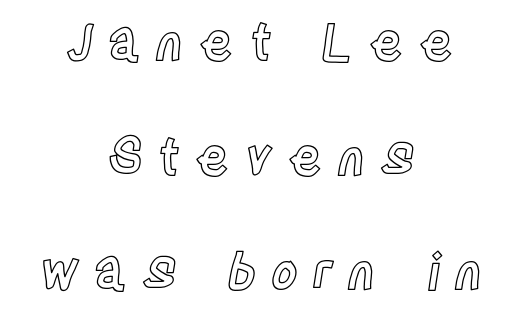
{"width": "condensed", "x_height": "large", "monospaced": "no", "underline": "no", "align": "center", "line_spacing": "loose", "line_spacing_ratio": 2.25, "letter_spacing": "wide", "letter_spacing_em": 0.28, "glyph_px": 51}
